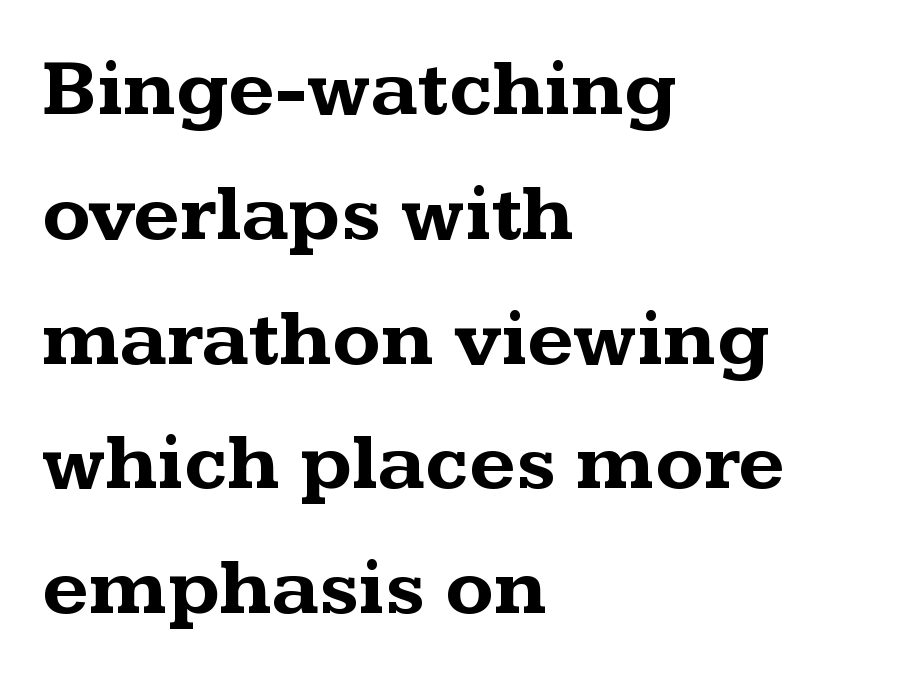
Q: Is the text bold? A: Yes.
Q: Is the text italic (slanted)? A: No, it is upright.
Q: Is the typeface a serif or a sans-serif typeface? A: Serif.
Q: Is the text underlined? A: No.
Q: How is the paragraph aligned? A: Left-aligned.
Q: Is the spacing between letters normal or unusually wide? A: Normal.
Q: Is the spacing between lines tight, normal or loose? A: Normal.
Q: Width (condensed, normal, or wide)? A: Wide.
Q: Stroke contrast? A: Medium.
Q: x-height? A: Medium.
Q: Monospaced? A: No.
